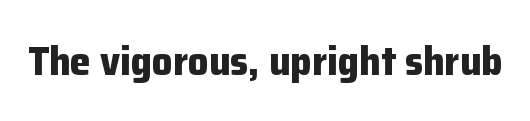
Q: Is the text bold? A: Yes.
Q: Is the text italic (slanted)? A: No, it is upright.
Q: Is the typeface a serif or a sans-serif typeface? A: Sans-serif.
Q: Is the text underlined? A: No.
Q: Is the spacing between letters normal or unusually wide? A: Normal.
Q: Width (condensed, normal, or wide)? A: Normal.
Q: Stroke contrast? A: Low.
Q: x-height? A: Medium.
Q: Monospaced? A: No.
